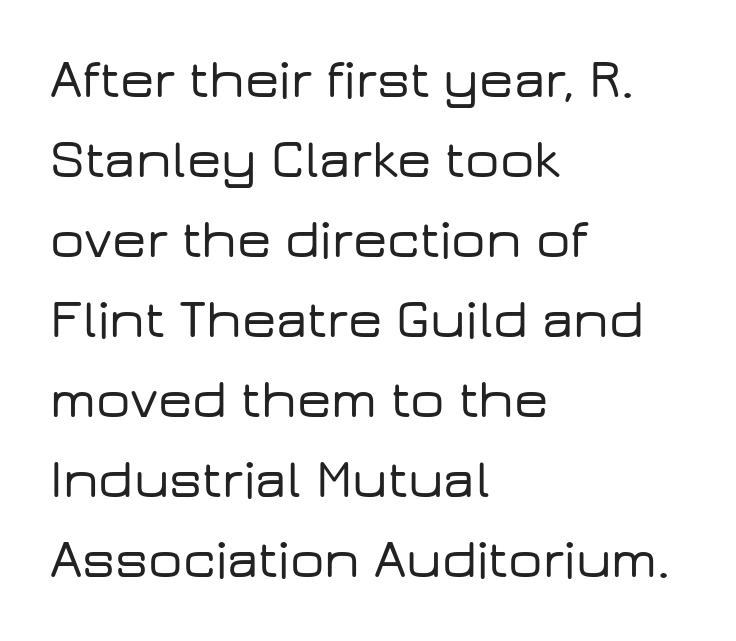
Where is the straight margin? On the left. Here the designer chose a conventional face with non-uniform glyph widths. Characters remain perfectly vertical along every line. Is there much room between lines? A standard amount, neither cramped nor airy. In terms of letterform style, serifs are entirely absent.
